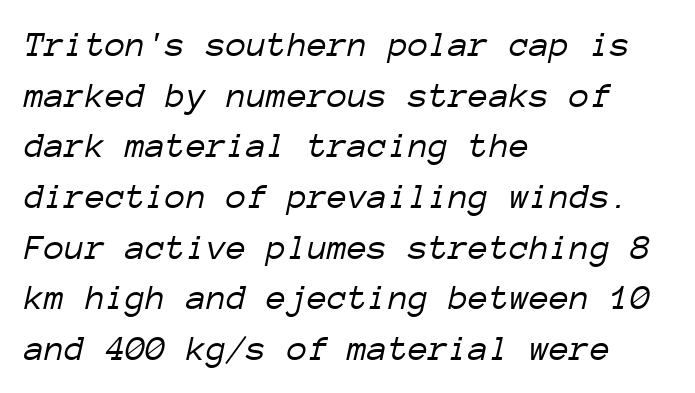
The compositor pushed each line to the left boundary. No extra ink here — the face is not bold. Does extra space separate the letters? No, they use regular spacing. Any mark beneath the type? The region is blank. Fixed-width glyphs throughout — classic coding-font behaviour.
